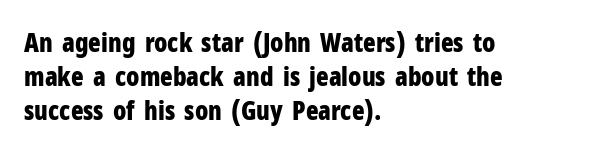
The image shows 26 px bold type, upright; set left-aligned, normal line spacing (1.3x), normal letter spacing, not underlined.
